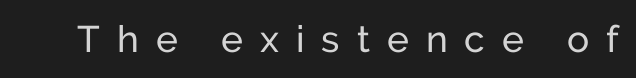
Unlike italic type, these characters show no tilt at all. Nobody drew a line under any word here. Nothing sits at the stroke ends, so this counts as sans-serif. The letters advance in unequal steps, a hallmark of proportional type. The face used here is rendered with a markedly widened letterfit.
